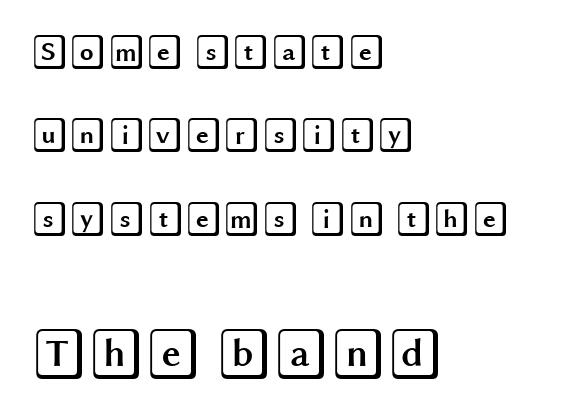
Tracking value appears to be zero — textbook default spacing. Leading is clearly above the norm, producing a sparse column. The lower block of text is set noticeably larger than the block above it. This is the regular roman posture of the typeface. Check under the words: just untouched page.
